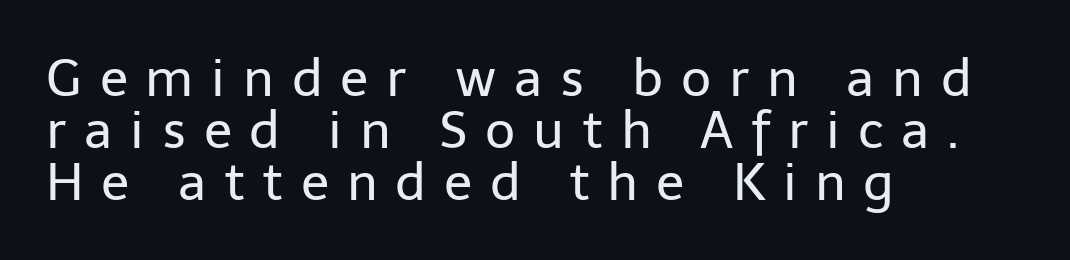
{"serif": "no", "italic": "no", "bold": "no", "weight": "regular", "width": "normal", "stroke_contrast": "low", "x_height": "medium", "monospaced": "no", "underline": "no", "align": "left", "line_spacing": "tight", "line_spacing_ratio": 1.0, "letter_spacing": "wide", "letter_spacing_em": 0.34, "glyph_px": 52}
